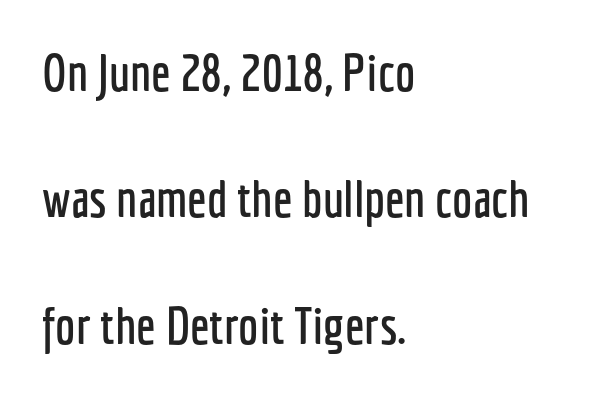
Q: Is the text italic (slanted)? A: No, it is upright.
Q: Is the typeface a serif or a sans-serif typeface? A: Sans-serif.
Q: Is the text underlined? A: No.
Q: How is the paragraph aligned? A: Left-aligned.
Q: Is the spacing between letters normal or unusually wide? A: Normal.
Q: Is the spacing between lines tight, normal or loose? A: Loose.
Q: Width (condensed, normal, or wide)? A: Condensed.
Q: Stroke contrast? A: Low.
Q: x-height? A: Medium.
Q: Monospaced? A: No.
